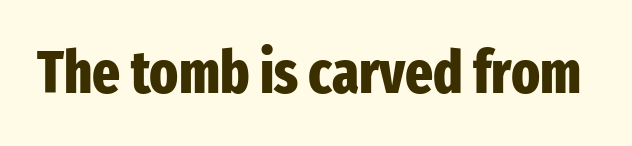
{"serif": "no", "italic": "no", "bold": "yes", "weight": "heavy", "width": "condensed", "stroke_contrast": "low", "x_height": "medium", "monospaced": "no", "underline": "no", "letter_spacing": "normal", "letter_spacing_em": 0.0, "glyph_px": 59}
